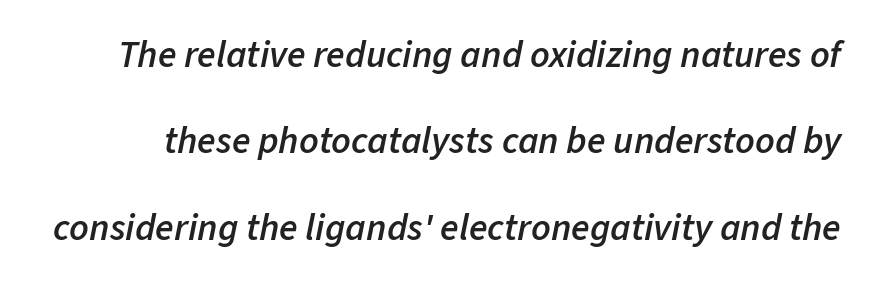
Q: Is the text bold? A: Semi-bold.
Q: Is the text italic (slanted)? A: Yes, it leans right by about 11 degrees.
Q: Is the text underlined? A: No.
Q: Is the spacing between letters normal or unusually wide? A: Normal.
Q: Is the spacing between lines tight, normal or loose? A: Loose.
Q: Width (condensed, normal, or wide)? A: Normal.
Q: Stroke contrast? A: Low.
Q: x-height? A: Medium.
Q: Monospaced? A: No.
